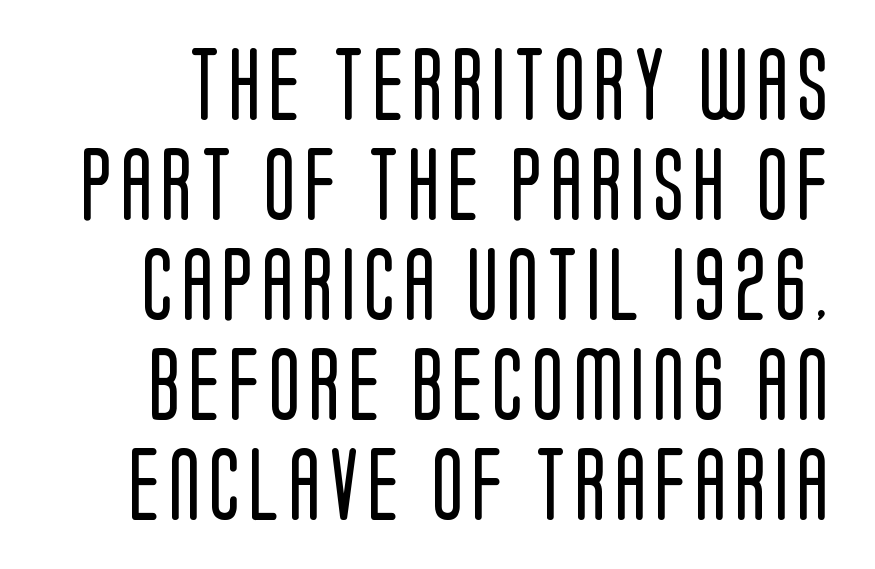
Style check: upright. This sample keeps an unexceptional amount of space between lines. Each letter keeps its own natural width here, so spacing adapts to shape. The passage shown is not bold in any degree. Grotesque or geometric, the face here clearly has no serifs. The string is rendered with underlining switched off.
